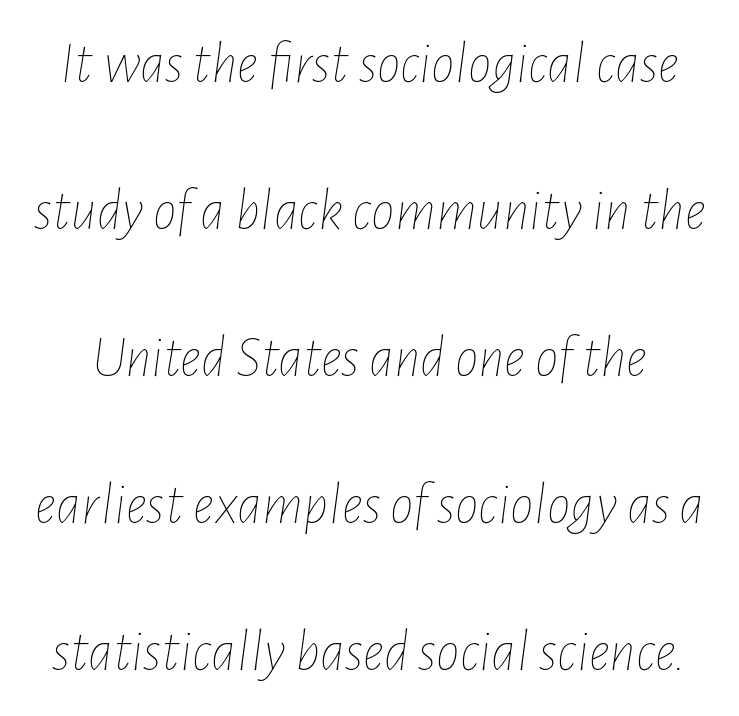
{"italic": "yes", "lean": "right", "slant_degrees": 7, "bold": "no", "weight": "thin", "width": "condensed", "stroke_contrast": "low", "x_height": "medium", "monospaced": "no", "underline": "no", "line_spacing": "loose", "line_spacing_ratio": 2.49, "letter_spacing": "normal", "letter_spacing_em": 0.0, "glyph_px": 59}
